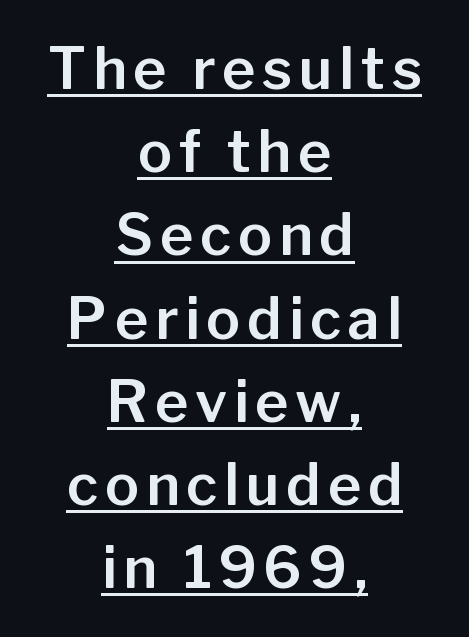
{"serif": "no", "italic": "no", "width": "normal", "stroke_contrast": "low", "x_height": "medium", "monospaced": "no", "underline": "yes", "align": "center", "line_spacing": "normal", "line_spacing_ratio": 1.46, "glyph_px": 57}
